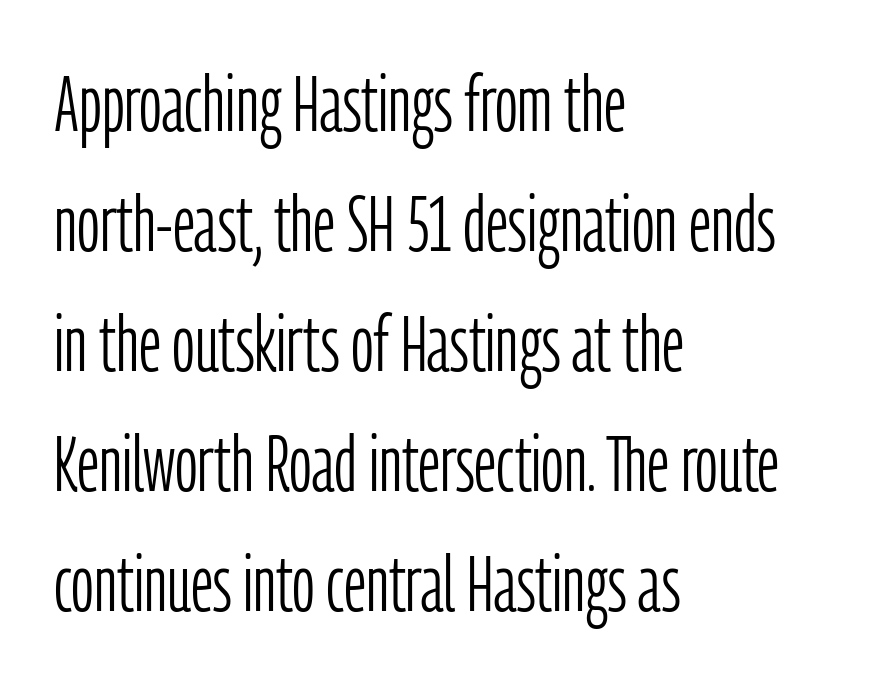
The image shows 79 px light, condensed sans-serif type, upright; set left-aligned, normal line spacing (1.52x), normal letter spacing, not underlined; low stroke contrast and a medium x-height.
